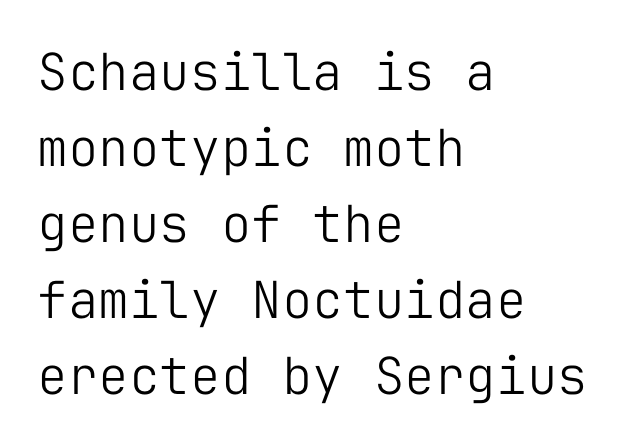
Q: Is the text bold? A: No.
Q: Is the text italic (slanted)? A: No, it is upright.
Q: Is the typeface a serif or a sans-serif typeface? A: Sans-serif.
Q: Is the text underlined? A: No.
Q: How is the paragraph aligned? A: Left-aligned.
Q: Is the spacing between letters normal or unusually wide? A: Normal.
Q: Is the spacing between lines tight, normal or loose? A: Normal.
Q: Width (condensed, normal, or wide)? A: Normal.
Q: Stroke contrast? A: Low.
Q: x-height? A: Medium.
Q: Monospaced? A: Yes.
